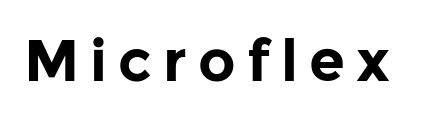
The passage shown is typeset with a sans-serif family. The zone under the glyphs is completely vacant. I'd describe the lettering as bold — thick and assertive. Here the designer chose a conventional face with non-uniform glyph widths. Italic: no, the glyphs are upright roman.
